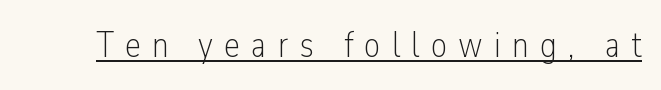
The image shows 36 px light, condensed sans-serif type, upright; set unusually wide letter spacing (+0.31 em), underlined; low stroke contrast and a medium x-height.
